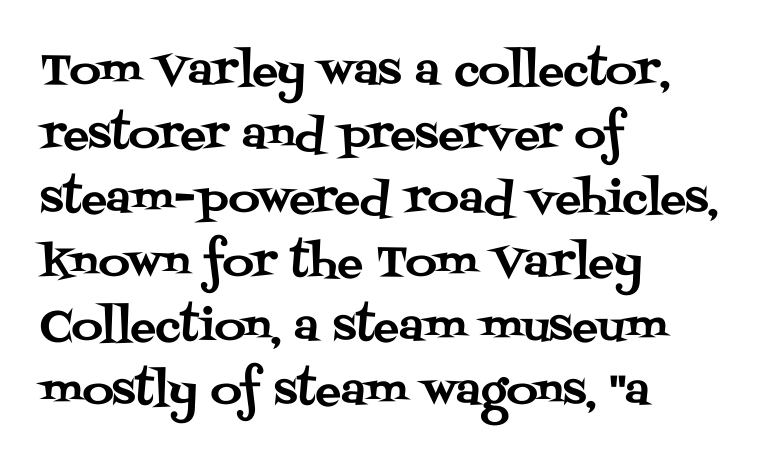
{"serif": "yes", "italic": "no", "width": "normal", "stroke_contrast": "medium", "x_height": "large", "monospaced": "no", "underline": "no", "align": "left", "line_spacing": "normal", "line_spacing_ratio": 1.49, "letter_spacing": "normal", "letter_spacing_em": 0.0, "glyph_px": 43}
